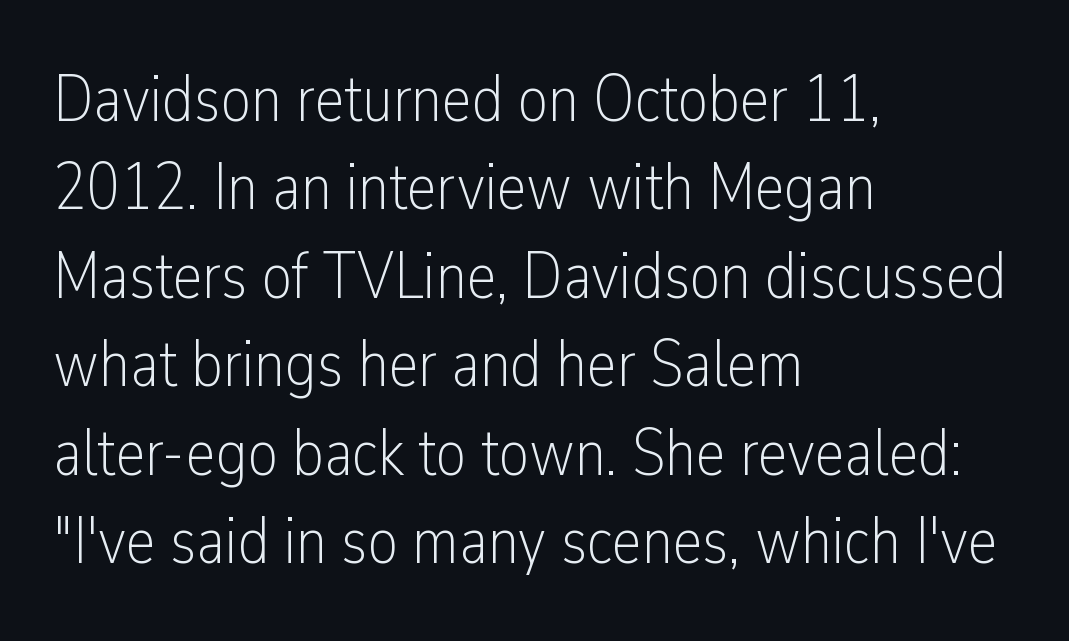
Words appear dense and cohesive because spacing is normal. Every character sits straight up, as roman type does. The setting favours the left margin, as ordinary paragraphs usually do. Compared with a typical body face, this is equally light or lighter still. Looks like regular typesetting: each glyph gets only the width it needs. Baseline-to-baseline distance is the conventional proportion of letter height.
